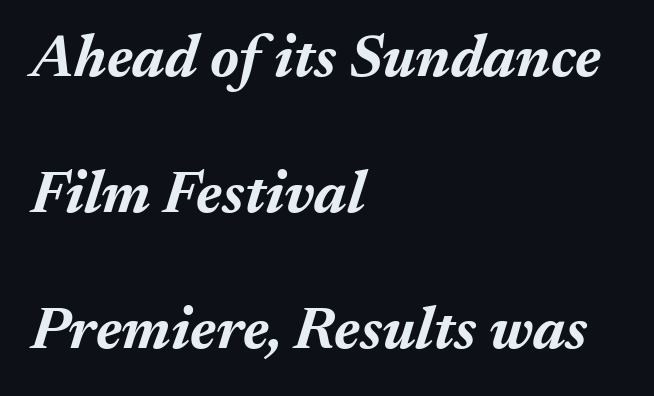
{"italic": "yes", "lean": "right", "slant_degrees": 17, "bold": "yes", "weight": "bold", "width": "normal", "stroke_contrast": "medium", "x_height": "medium", "monospaced": "no", "underline": "no", "align": "left", "line_spacing": "loose", "line_spacing_ratio": 2.27, "letter_spacing": "normal", "letter_spacing_em": 0.0, "glyph_px": 60}
